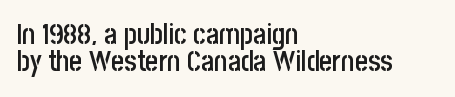
Q: Is the text bold? A: Semi-bold.
Q: Is the text italic (slanted)? A: No, it is upright.
Q: Is the typeface a serif or a sans-serif typeface? A: Sans-serif.
Q: Is the text underlined? A: No.
Q: How is the paragraph aligned? A: Left-aligned.
Q: Is the spacing between letters normal or unusually wide? A: Normal.
Q: Is the spacing between lines tight, normal or loose? A: Tight.
Q: Width (condensed, normal, or wide)? A: Condensed.
Q: Stroke contrast? A: Low.
Q: x-height? A: Large.
Q: Monospaced? A: No.
